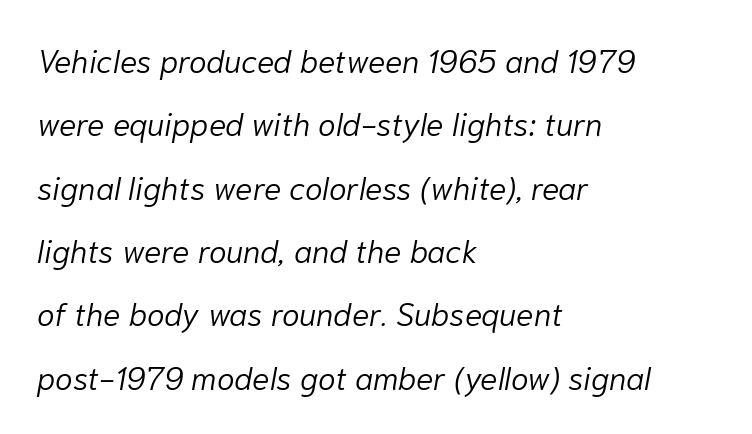
Students, note that the glyphs here touch the page at normal intervals. No word sits above an underline. A classic flush-left, rag-right setting is used for this passage. Unbolded letterforms with no extra heft. The passage shown is typed in a proportional face where columns would drift. The glyphs look as if they've been sheared to an angle.
